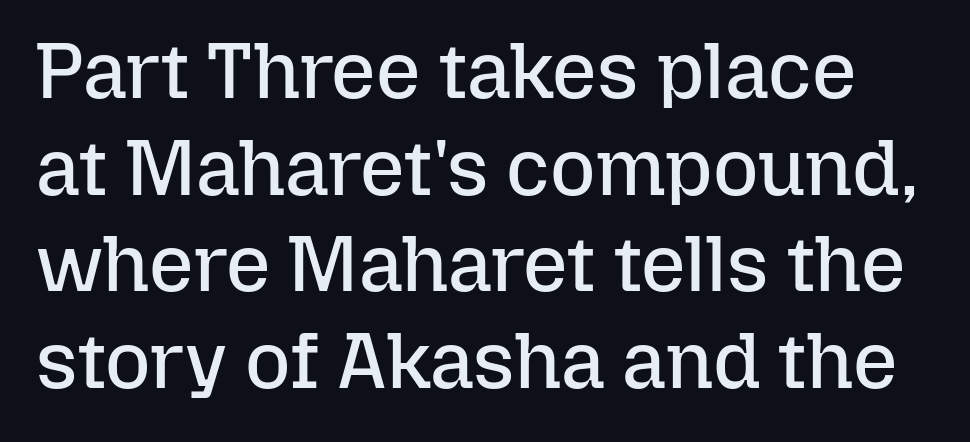
The image shows 78 px regular-weight type, upright; set line spacing 1.24x, normal letter spacing, not underlined; low stroke contrast and a medium x-height.
